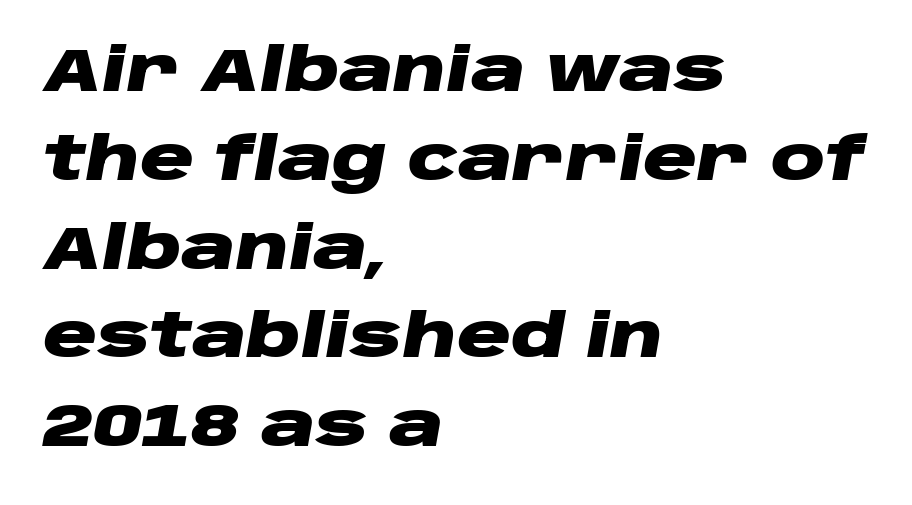
In terms of letterspacing, this is plain default setting. Proportional: the letters do not fall into vertical columns. Quick note: underline off. Quick note: interline space is typical. I'd describe the lettering as bold — thick and assertive.
